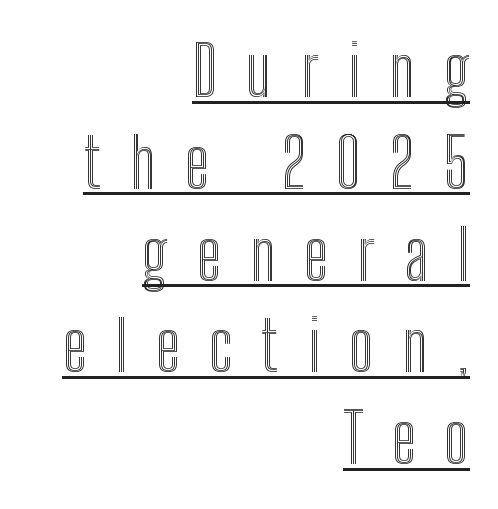
Q: Is the text italic (slanted)? A: No, it is upright.
Q: Is the text underlined? A: Yes.
Q: How is the paragraph aligned? A: Right-aligned.
Q: Is the spacing between letters normal or unusually wide? A: Unusually wide.
Q: Is the spacing between lines tight, normal or loose? A: Normal.
Q: Width (condensed, normal, or wide)? A: Condensed.
Q: x-height? A: Medium.
Q: Monospaced? A: No.
